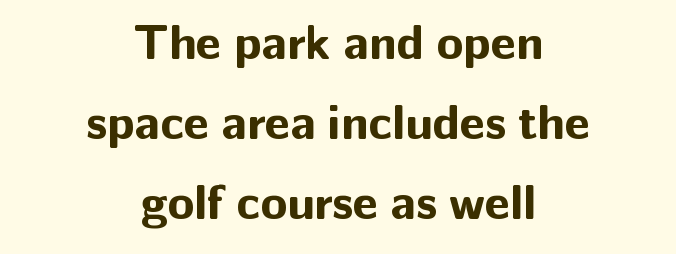
Q: Is the text bold? A: Yes.
Q: Is the text italic (slanted)? A: No, it is upright.
Q: Is the typeface a serif or a sans-serif typeface? A: Sans-serif.
Q: Is the text underlined? A: No.
Q: How is the paragraph aligned? A: Centered.
Q: Is the spacing between letters normal or unusually wide? A: Normal.
Q: Is the spacing between lines tight, normal or loose? A: Normal.
Q: Width (condensed, normal, or wide)? A: Normal.
Q: Stroke contrast? A: Low.
Q: x-height? A: Medium.
Q: Monospaced? A: No.
